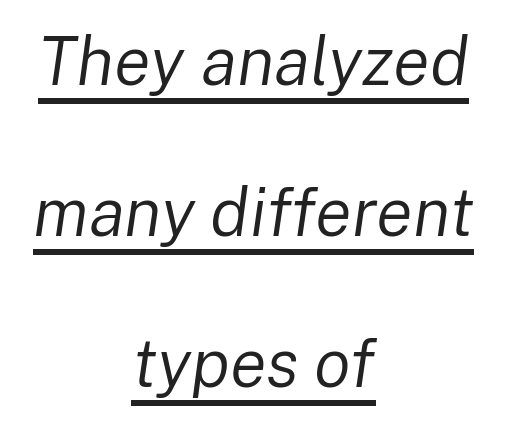
Heaviness? Minimal to ordinary, like unemphasized prose. Default kerning and tracking; the words read as compact shapes. The lines in this sample share a center point and differ in where they start and stop. Note the varied advance widths — an 'i' is clearly narrower than an 'm'.
